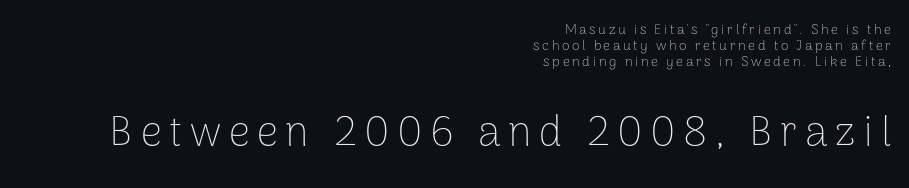
The image shows 42 px thin sans-serif type, upright; set right-aligned, tight line spacing (1.14x), not underlined; the second (bottom) block is 3.0x larger; low stroke contrast and a medium x-height.
